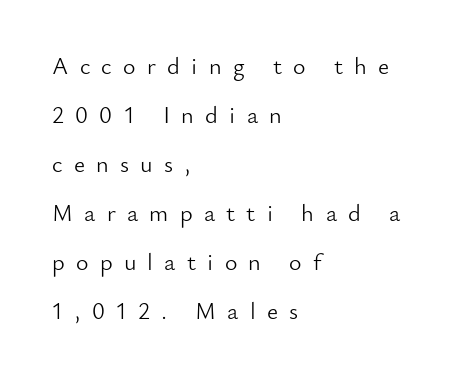
The image shows 24 px text type, upright; set left-aligned, loose line spacing (2.04x), unusually wide letter spacing (+0.47 em), not underlined.
